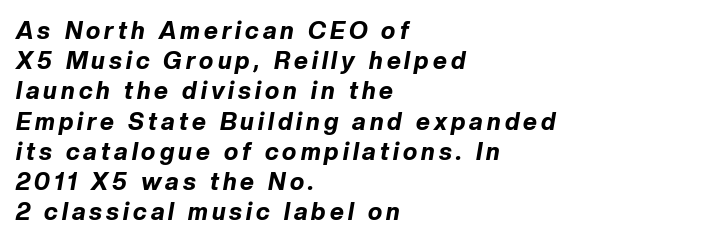
Q: Is the text bold? A: Yes.
Q: Is the text italic (slanted)? A: Yes, it leans right by about 10 degrees.
Q: Is the text underlined? A: No.
Q: How is the paragraph aligned? A: Left-aligned.
Q: Is the spacing between lines tight, normal or loose? A: Normal.
